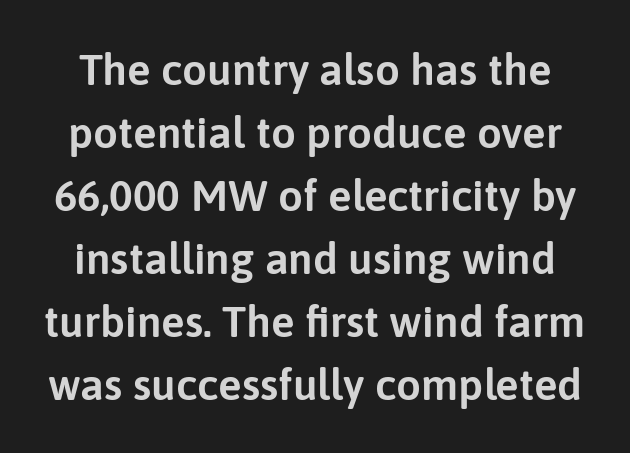
{"serif": "no", "italic": "no", "width": "normal", "stroke_contrast": "low", "x_height": "medium", "monospaced": "no", "underline": "no", "line_spacing": "normal", "line_spacing_ratio": 1.43, "letter_spacing": "normal", "letter_spacing_em": 0.0, "glyph_px": 44}
